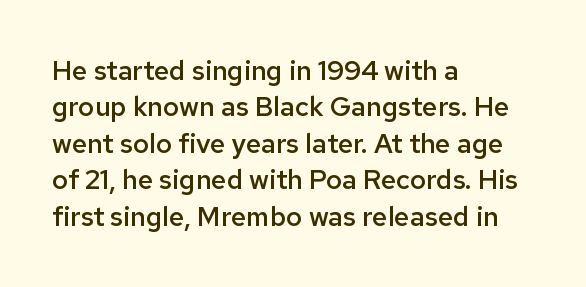
Q: Is the text bold? A: Semi-bold.
Q: Is the text italic (slanted)? A: No, it is upright.
Q: Is the text underlined? A: No.
Q: How is the paragraph aligned? A: Left-aligned.
Q: Is the spacing between letters normal or unusually wide? A: Normal.
Q: Is the spacing between lines tight, normal or loose? A: Normal.
